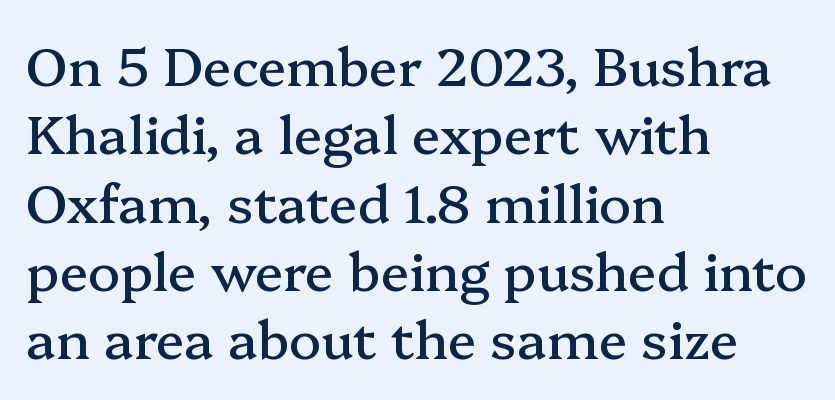
In terms of letterform style, serifs are clearly present. The passage shown is typed in a proportional face where columns would drift. Tracking here is standard; glyphs follow each other at the usual distance. If you drew a line through each stem, it would be perfectly vertical. Bare-footed words on every line.
